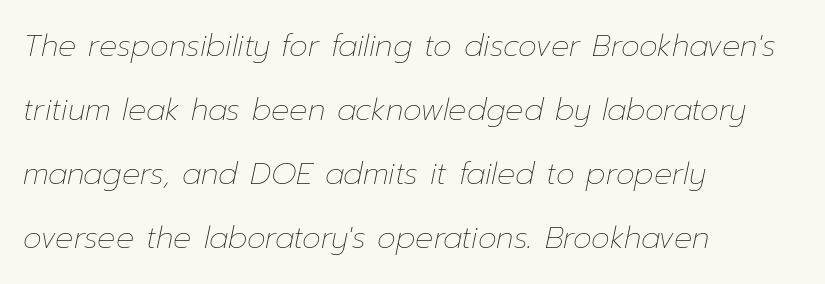
The face used here is rendered with its standard letterfit. In terms of leading, this rendering errs on the spacious side. A typesetter would call this proportional, since set widths differ per character. Where is the straight margin? On the left.
